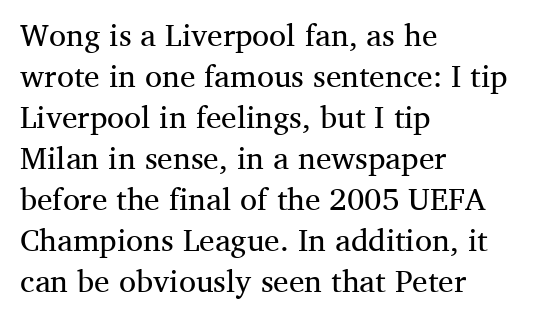
The baseline area is clear. Looks like regular typesetting: each glyph gets only the width it needs. These lines are set flush left with a ragged right edge. Stroke thickness stays within the range of a standard reading face or lighter. Leading matches the norm, producing a regular column.
